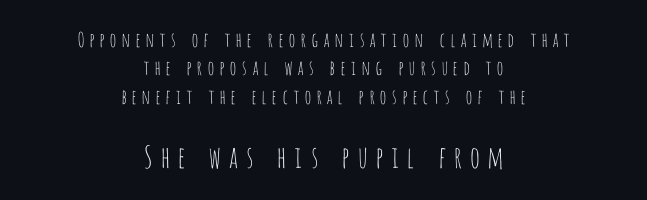
{"serif": "no", "italic": "no", "bold": "no", "weight": "thin", "width": "condensed", "stroke_contrast": "low", "x_height": "large", "monospaced": "no", "underline": "no", "align": "center", "line_spacing": "normal", "line_spacing_ratio": 1.42, "letter_spacing": "wide", "letter_spacing_em": 0.2, "larger_block": "second", "size_ratio": 1.5, "glyph_px": 30}
